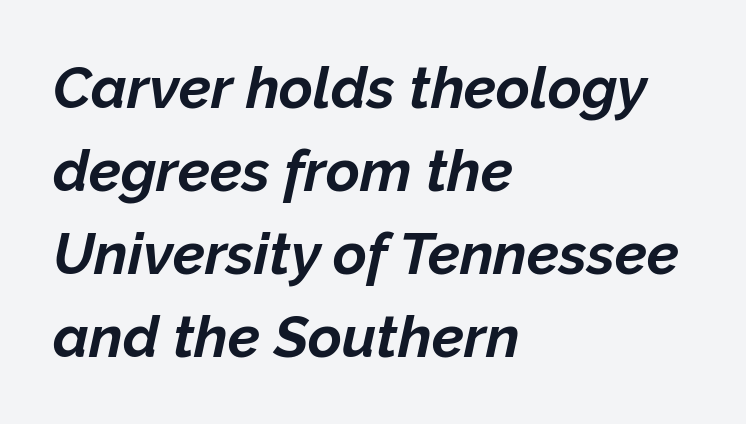
Q: Is the text bold? A: Yes.
Q: Is the text italic (slanted)? A: Yes, it leans right by about 12 degrees.
Q: Is the text underlined? A: No.
Q: How is the paragraph aligned? A: Left-aligned.
Q: Is the spacing between letters normal or unusually wide? A: Normal.
Q: Is the spacing between lines tight, normal or loose? A: Normal.
Q: Width (condensed, normal, or wide)? A: Normal.
Q: Stroke contrast? A: Low.
Q: x-height? A: Medium.
Q: Monospaced? A: No.
